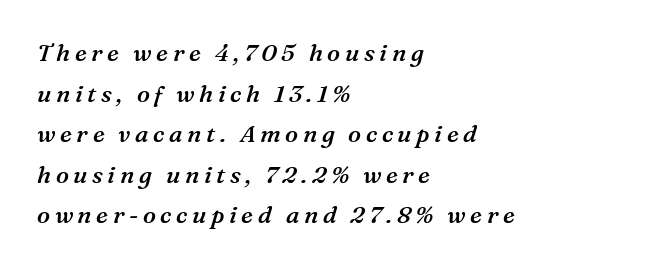
Q: Is the text bold? A: Semi-bold.
Q: Is the text italic (slanted)? A: Yes, it leans right by about 16 degrees.
Q: Is the text underlined? A: No.
Q: How is the paragraph aligned? A: Left-aligned.
Q: Is the spacing between lines tight, normal or loose? A: Normal.
